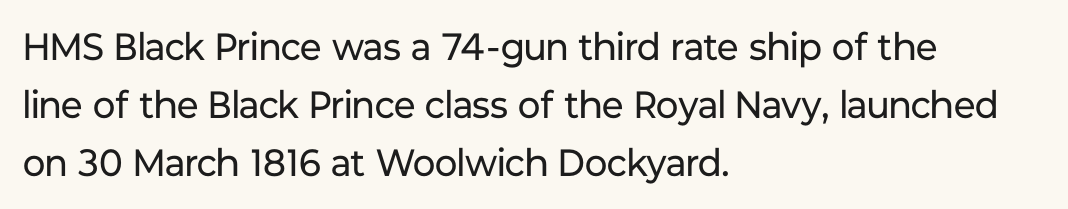
{"serif": "no", "italic": "no", "bold": "no", "weight": "regular", "width": "normal", "stroke_contrast": "low", "x_height": "medium", "monospaced": "no", "underline": "no", "align": "left", "line_spacing": "normal", "line_spacing_ratio": 1.52, "letter_spacing": "normal", "letter_spacing_em": 0.0, "glyph_px": 38}
